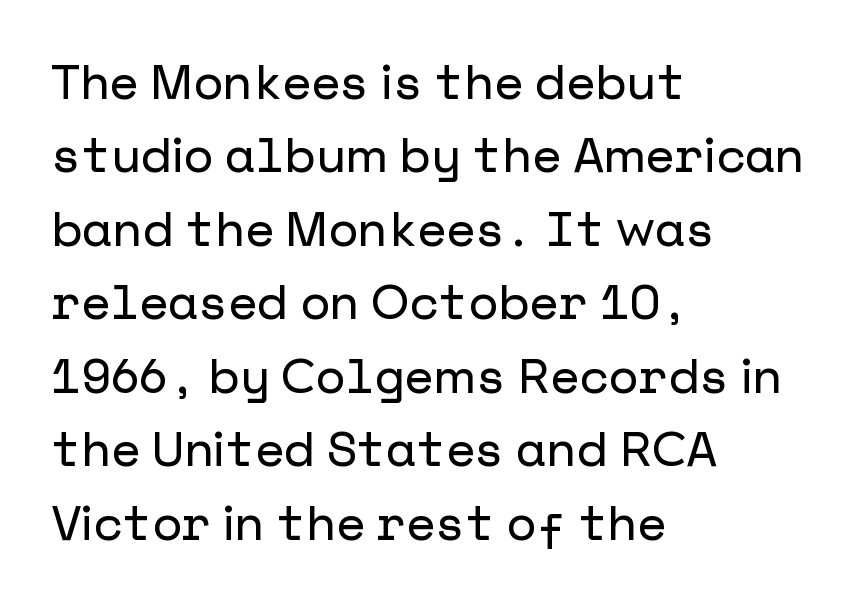
{"serif": "no", "italic": "no", "width": "normal", "stroke_contrast": "low", "x_height": "medium", "underline": "no", "align": "left", "line_spacing": "normal", "line_spacing_ratio": 1.53, "letter_spacing": "normal", "letter_spacing_em": 0.0, "glyph_px": 48}
